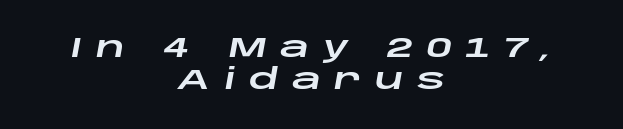
The image shows 29 px wide type, italic (leaning right); set centered, tight line spacing (1.09x), unusually wide letter spacing (+0.46 em), not underlined; low stroke contrast and a large x-height.
